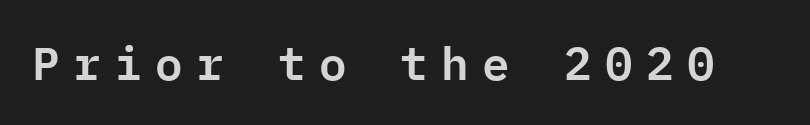
Q: Is the text italic (slanted)? A: No, it is upright.
Q: Is the typeface a serif or a sans-serif typeface? A: Sans-serif.
Q: Is the text underlined? A: No.
Q: Is the spacing between letters normal or unusually wide? A: Unusually wide.
Q: Width (condensed, normal, or wide)? A: Normal.
Q: Stroke contrast? A: Low.
Q: x-height? A: Medium.
Q: Monospaced? A: Yes.
